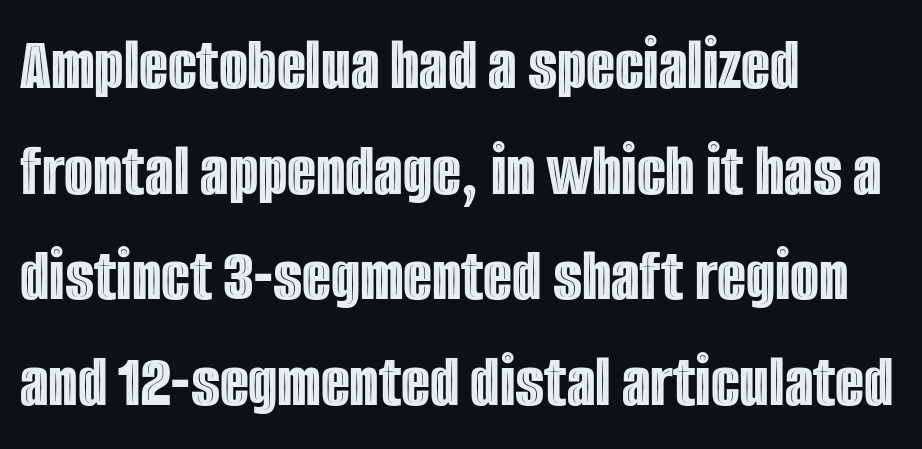
Q: Is the text italic (slanted)? A: No, it is upright.
Q: Is the text underlined? A: No.
Q: How is the paragraph aligned? A: Left-aligned.
Q: Is the spacing between letters normal or unusually wide? A: Normal.
Q: Is the spacing between lines tight, normal or loose? A: Normal.
Q: Width (condensed, normal, or wide)? A: Condensed.
Q: x-height? A: Large.
Q: Monospaced? A: No.
